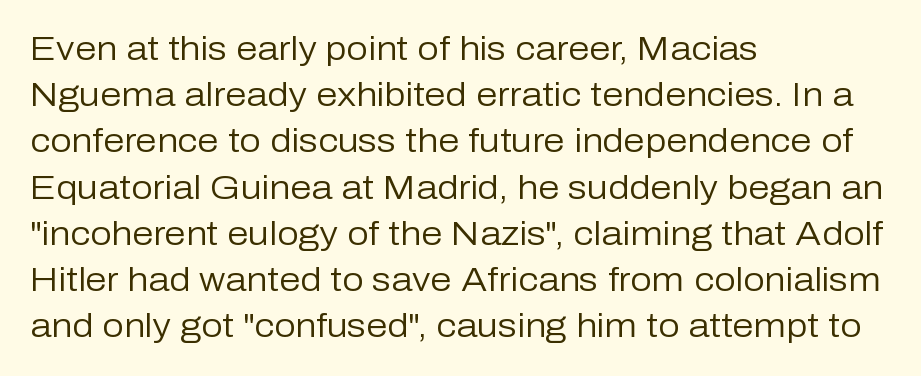
Stems and bowls with no extra thickness — not bold. A normal amount of white space separates one row of letters from the next. These lines are set flush left with a ragged right edge. Note the varied advance widths — an 'i' is clearly narrower than an 'm'. Observe the absence of serifs on each vertical stroke in this sample.
